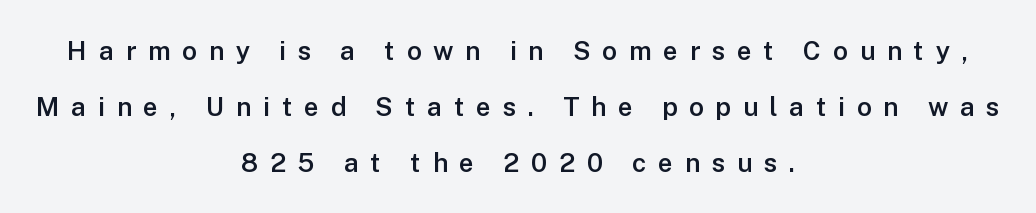
Does the weight exceed regular? Yes, but only to semibold. Every character sits straight up, as roman type does. The strip under each line holds only bare page. The compositor balanced each line on the midline.
